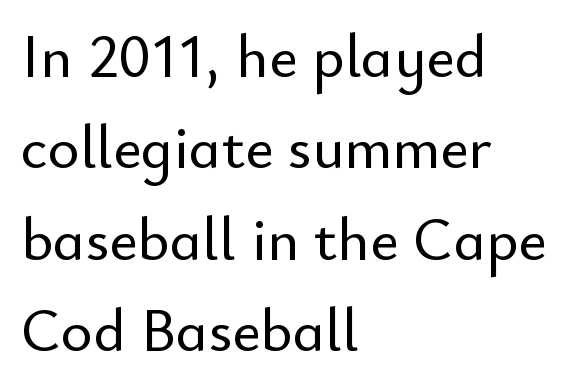
{"serif": "no", "italic": "no", "width": "normal", "stroke_contrast": "low", "x_height": "small", "monospaced": "no", "underline": "no", "align": "left", "line_spacing": "normal", "line_spacing_ratio": 1.5, "letter_spacing": "normal", "letter_spacing_em": 0.0, "glyph_px": 61}
